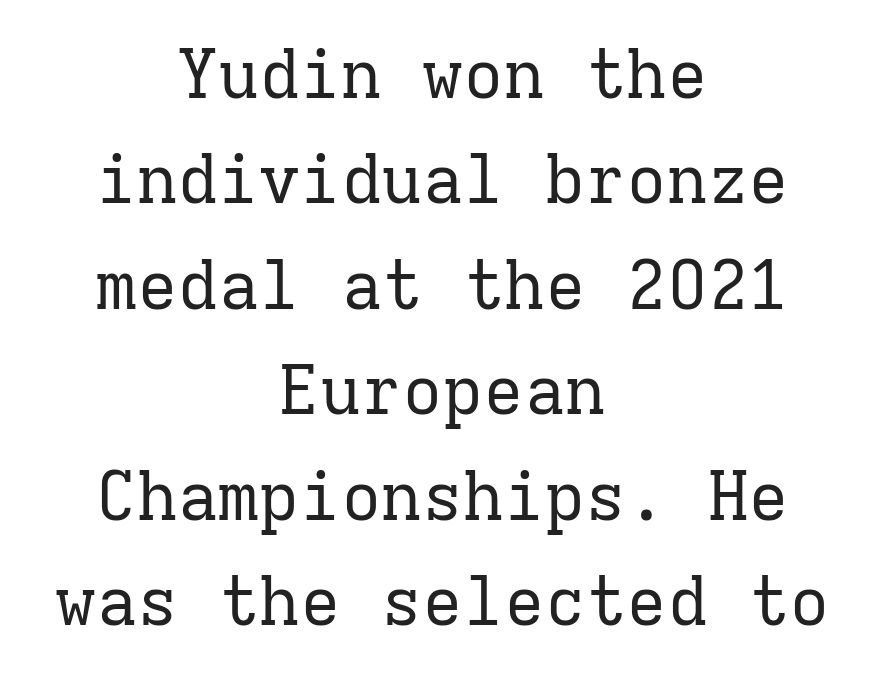
The letters march in equal steps, a hallmark of fixed-pitch type. Caption: face not bold, strokes unweighted. No italicization has been applied; the sample stays upright. This sample uses a serif face. This sample uses plain, unmodified letter spacing.
